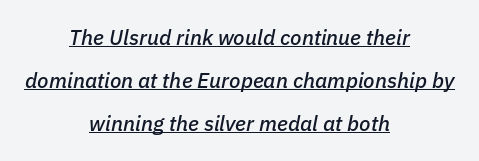
Q: Is the text italic (slanted)? A: Yes, it leans right by about 11 degrees.
Q: Is the text underlined? A: Yes.
Q: How is the paragraph aligned? A: Centered.
Q: Is the spacing between letters normal or unusually wide? A: Normal.
Q: Is the spacing between lines tight, normal or loose? A: Loose.
